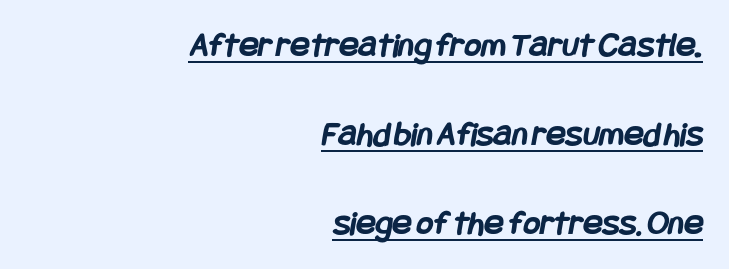
Q: Is the text bold? A: Yes.
Q: Is the typeface a serif or a sans-serif typeface? A: Sans-serif.
Q: Is the text underlined? A: Yes.
Q: How is the paragraph aligned? A: Right-aligned.
Q: Is the spacing between letters normal or unusually wide? A: Normal.
Q: Is the spacing between lines tight, normal or loose? A: Loose.
Q: Width (condensed, normal, or wide)? A: Condensed.
Q: Stroke contrast? A: Low.
Q: x-height? A: Large.
